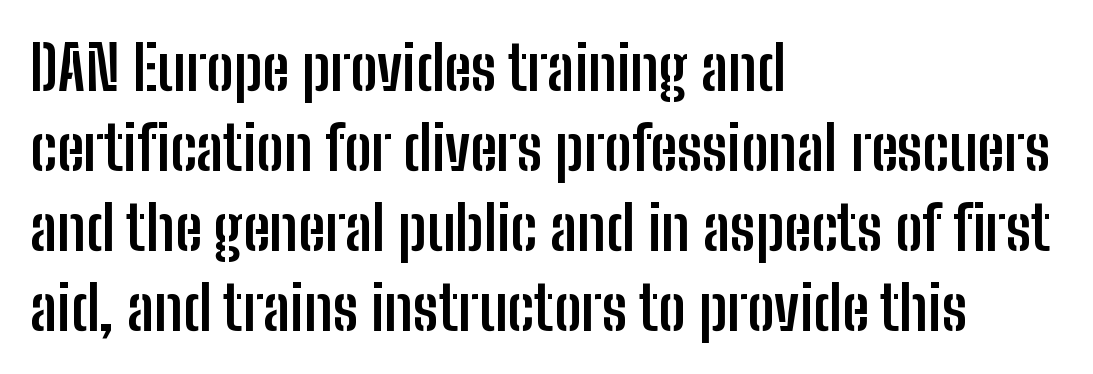
Proportional: the letters do not fall into vertical columns. The rendering uses a moderate line-height, typical for paragraphs. Here the glyphs are tracked normally, forming tight word shapes. Notice how the stems are strictly vertical — no italics here. The setting favours the left margin, as ordinary paragraphs usually do.
